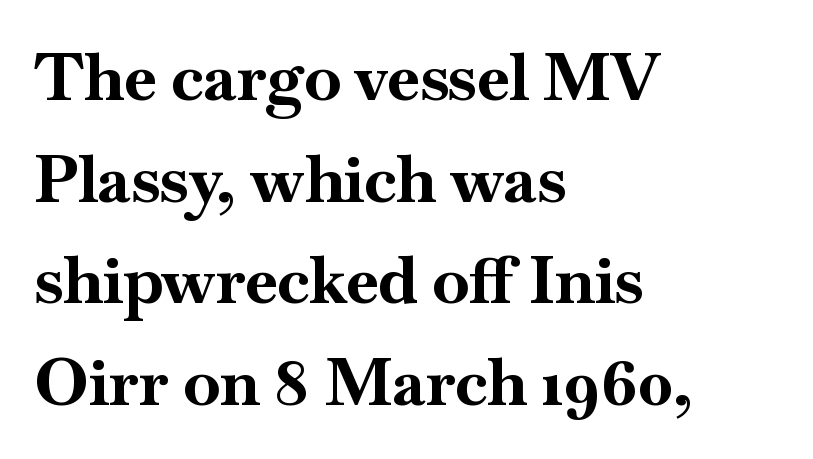
The image shows 66 px bold serif type, upright; set left-aligned, normal line spacing (1.54x), normal letter spacing, not underlined; high stroke contrast and a small x-height.
